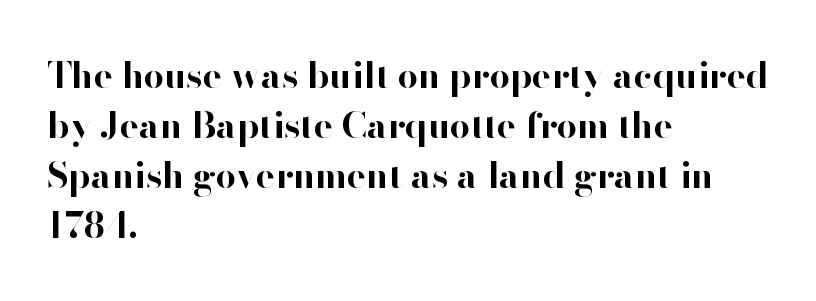
Q: Is the text bold? A: Yes.
Q: Is the text italic (slanted)? A: No, it is upright.
Q: Is the typeface a serif or a sans-serif typeface? A: Sans-serif.
Q: Is the text underlined? A: No.
Q: How is the paragraph aligned? A: Left-aligned.
Q: Is the spacing between letters normal or unusually wide? A: Normal.
Q: Is the spacing between lines tight, normal or loose? A: Normal.
Q: Width (condensed, normal, or wide)? A: Normal.
Q: Stroke contrast? A: High.
Q: x-height? A: Small.
Q: Monospaced? A: No.
